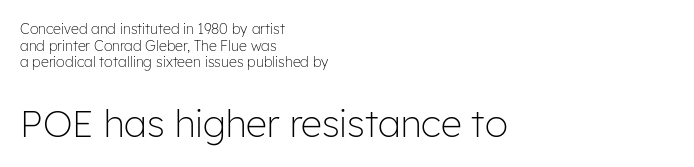
Anything drawn beneath the words? Only blank space. Is there any slant? The stems are plumb. Grotesque or geometric, the face here clearly has no serifs. These lines are set flush left with a ragged right edge. Inter-character spacing is left at the font's built-in metrics.
